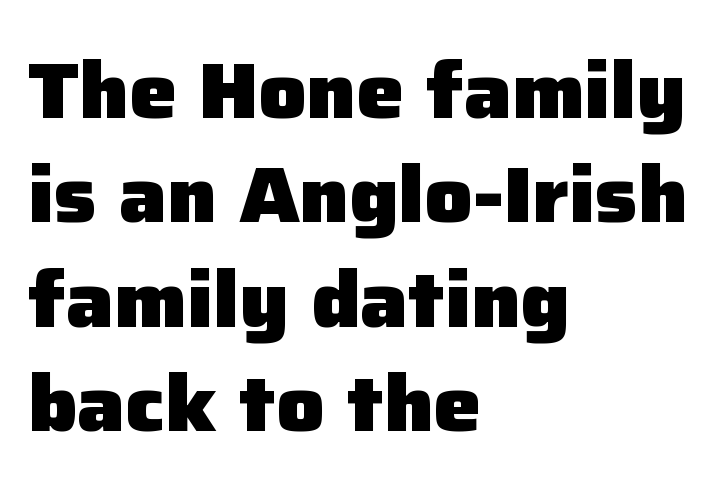
{"serif": "no", "italic": "no", "bold": "yes", "weight": "heavy", "width": "normal", "stroke_contrast": "low", "x_height": "medium", "monospaced": "no", "underline": "no", "align": "left", "line_spacing": "normal", "line_spacing_ratio": 1.32, "letter_spacing": "normal", "letter_spacing_em": 0.0, "glyph_px": 79}
